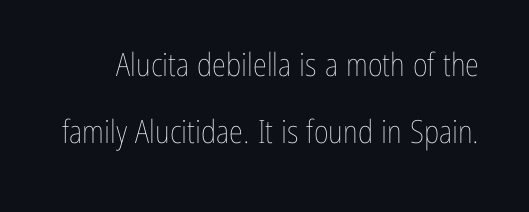
{"italic": "no", "bold": "no", "weight": "thin", "width": "condensed", "stroke_contrast": "low", "x_height": "medium", "monospaced": "no", "underline": "no", "line_spacing": "loose", "line_spacing_ratio": 2.1, "letter_spacing": "normal", "letter_spacing_em": 0.0, "glyph_px": 32}
